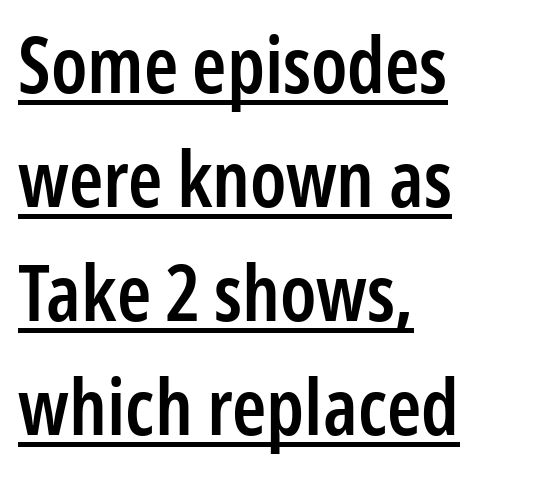
Varying glyph widths throughout — classic text-font behaviour. Is there an underline? Yes — a line sits under the letters. Italic: no, the glyphs are upright roman. Regular leading. Nobody touched the tracking dial on this one.
